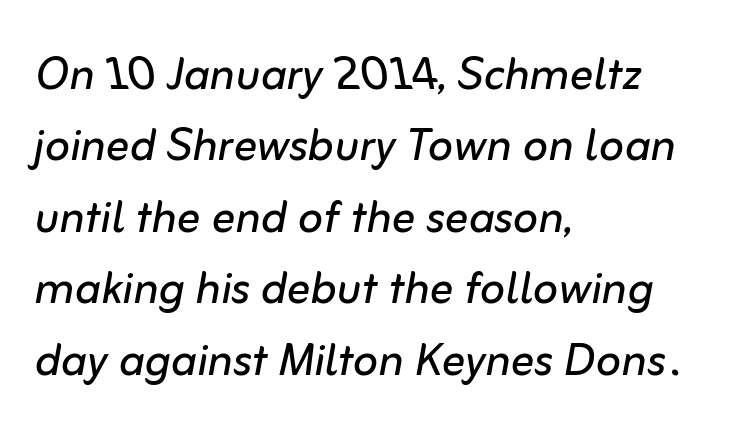
Nothing heavy about these letters — not bold at all. Short and long lines alike share a common starting point at left. The horizontal fit of the characters is conventional and even. Style check: oblique. Only glyphs here, with clear space below each row.
